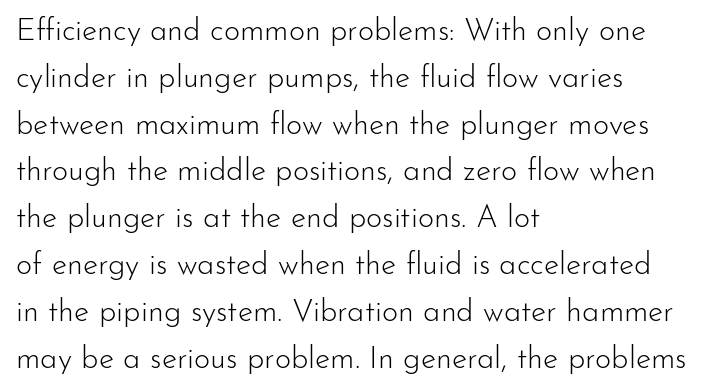
{"serif": "no", "italic": "no", "bold": "no", "weight": "light", "width": "normal", "stroke_contrast": "low", "x_height": "small", "monospaced": "no", "underline": "no", "align": "left", "line_spacing": "normal", "line_spacing_ratio": 1.51, "letter_spacing": "normal", "letter_spacing_em": 0.0, "glyph_px": 31}
